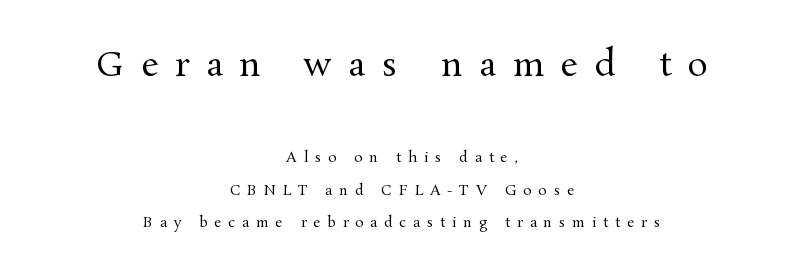
The image shows 34 px regular-weight serif type, upright; set centered, loose line spacing (2.32x), unusually wide letter spacing (+0.49 em), not underlined; the first (top) block is 2.43x larger; medium stroke contrast and a medium x-height.
